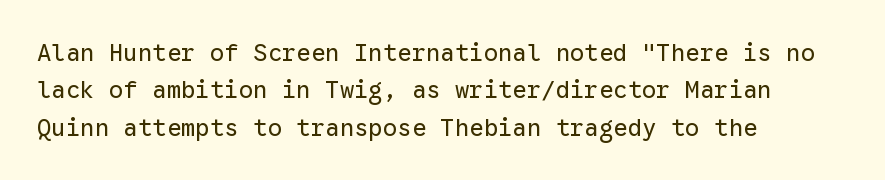
Q: Is the text bold? A: No.
Q: Is the text italic (slanted)? A: No, it is upright.
Q: Is the text underlined? A: No.
Q: How is the paragraph aligned? A: Left-aligned.
Q: Is the spacing between letters normal or unusually wide? A: Normal.
Q: Is the spacing between lines tight, normal or loose? A: Normal.
